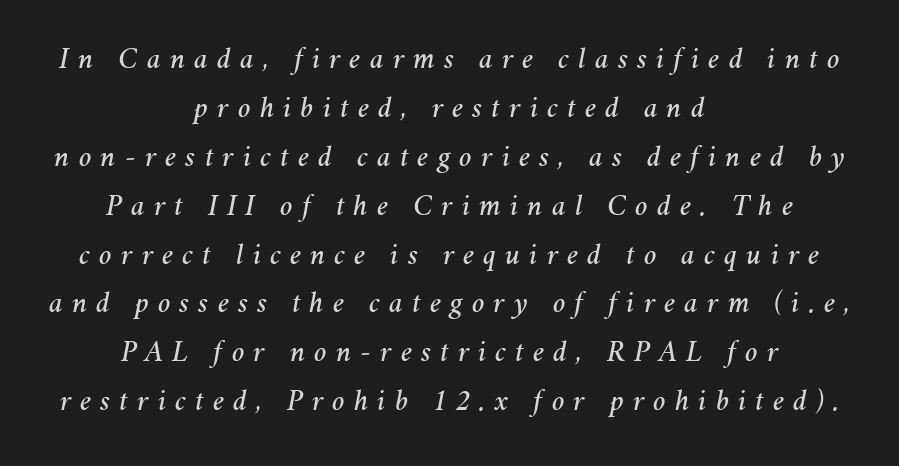
The image shows 30 px text type, italic (leaning right); set centered, normal line spacing (1.63x), unusually wide letter spacing (+0.3 em), not underlined; medium stroke contrast and a medium x-height.
